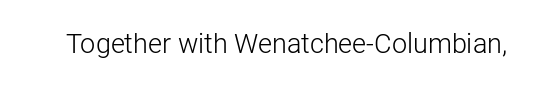
{"italic": "no", "bold": "no", "underline": "no", "letter_spacing": "normal", "letter_spacing_em": 0.0, "glyph_px": 27}
